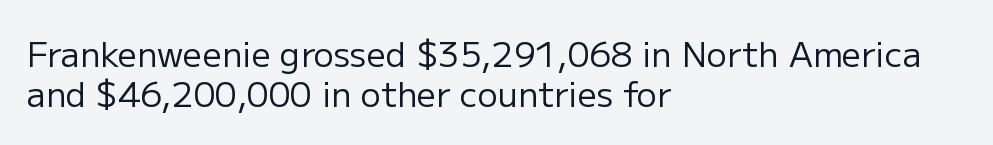
The strokes are not fattened; the text isn't bold. The space beneath each line is pristine and unruled. The rendering keeps characters at their native spacing. Upright lettering throughout. These lines stack with their left ends in a neat column.
